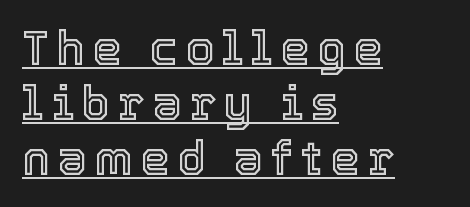
You could not count columns in this text — the font is proportionally spaced. Tall strokes in this sample are plumb rather than angled. Compared with a centered layout, this one pins lines to the left instead. The rendering uses the underline text-decoration.
